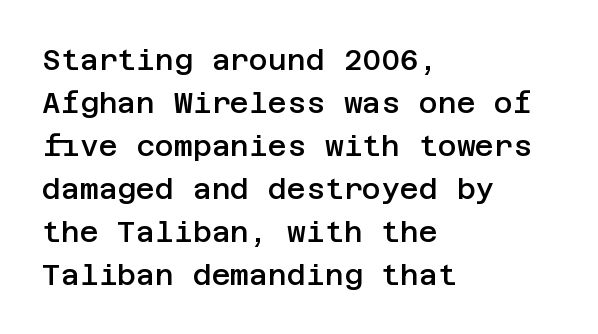
The letters are semibold — heavier than regular but short of a full bold. The rows are spaced the way most documents space them. The rendering anchors every line to the left-hand side. Glyph-to-glyph distance matches everyday printed text. It's the straight-up-and-down kind of type.
